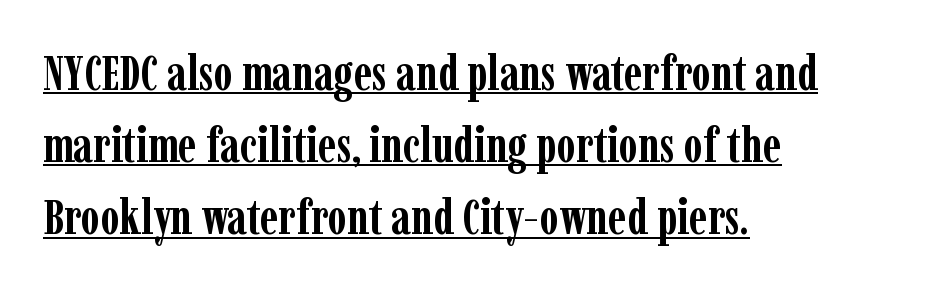
{"serif": "yes", "italic": "no", "bold": "yes", "weight": "semibold", "width": "condensed", "stroke_contrast": "low", "x_height": "medium", "monospaced": "no", "underline": "yes", "align": "left", "line_spacing": "normal", "line_spacing_ratio": 1.47, "letter_spacing": "normal", "letter_spacing_em": 0.0, "glyph_px": 49}
